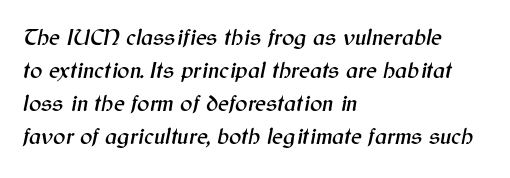
Q: Is the text italic (slanted)? A: Yes, it leans right by about 12 degrees.
Q: Is the text underlined? A: No.
Q: How is the paragraph aligned? A: Left-aligned.
Q: Is the spacing between letters normal or unusually wide? A: Normal.
Q: Is the spacing between lines tight, normal or loose? A: Normal.
